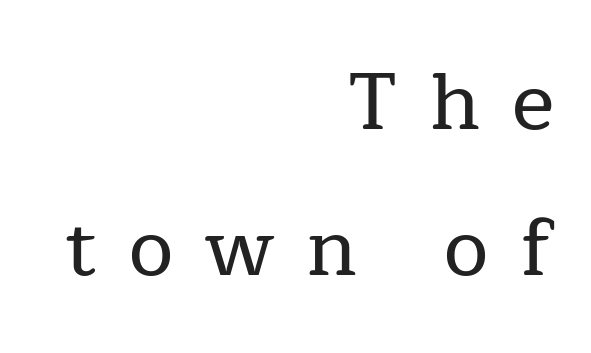
{"serif": "yes", "italic": "no", "width": "normal", "stroke_contrast": "low", "x_height": "medium", "monospaced": "no", "underline": "no", "align": "right", "line_spacing_ratio": 1.83, "letter_spacing": "wide", "letter_spacing_em": 0.4, "glyph_px": 80}
